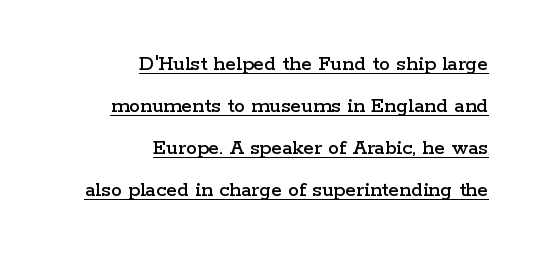
The image shows 22 px text type, upright; set right-aligned, loose line spacing (1.91x), normal letter spacing, underlined.
